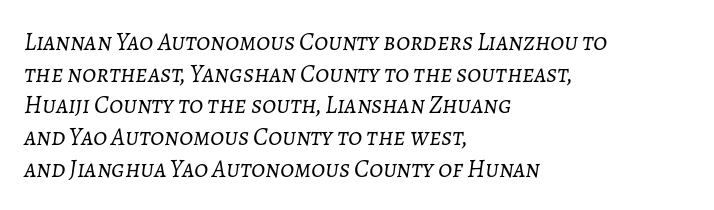
Q: Is the text bold? A: No.
Q: Is the text italic (slanted)? A: Yes, it leans right by about 7 degrees.
Q: Is the text underlined? A: No.
Q: How is the paragraph aligned? A: Left-aligned.
Q: Is the spacing between letters normal or unusually wide? A: Normal.
Q: Is the spacing between lines tight, normal or loose? A: Normal.
